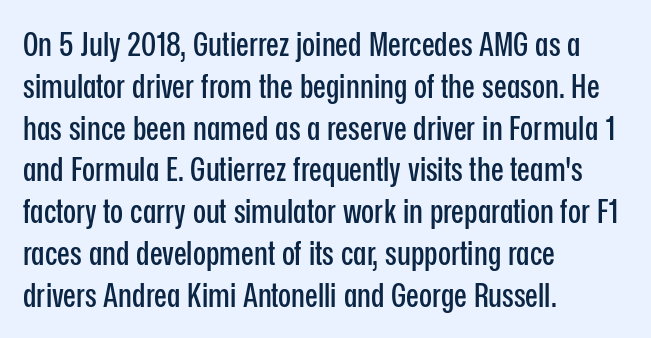
The image shows 34 px condensed sans-serif type, upright; set left-aligned, line spacing 1.23x, normal letter spacing, not underlined; low stroke contrast and a medium x-height.
